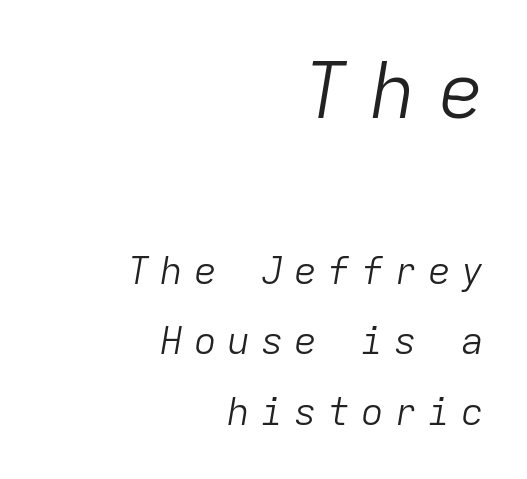
Notice how the stems are inclined rather than vertical — that's the hallmark of italics. Is this a fixed-width face? Yes — each glyph sits in an identical cell. The setting favours the right margin, as signatures and pull-quotes sometimes do. Reading top to bottom, the characters get smaller at the block break. Descenders hang freely into open space. Substantial extra tracking has been applied to these lines.
